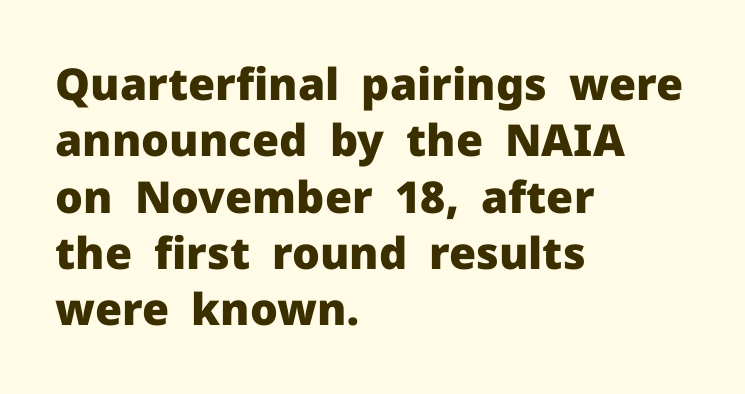
{"serif": "no", "italic": "no", "bold": "yes", "weight": "heavy", "width": "normal", "stroke_contrast": "low", "x_height": "medium", "monospaced": "no", "underline": "no", "align": "left", "line_spacing": "normal", "line_spacing_ratio": 1.28, "letter_spacing": "normal", "letter_spacing_em": 0.0, "glyph_px": 44}
